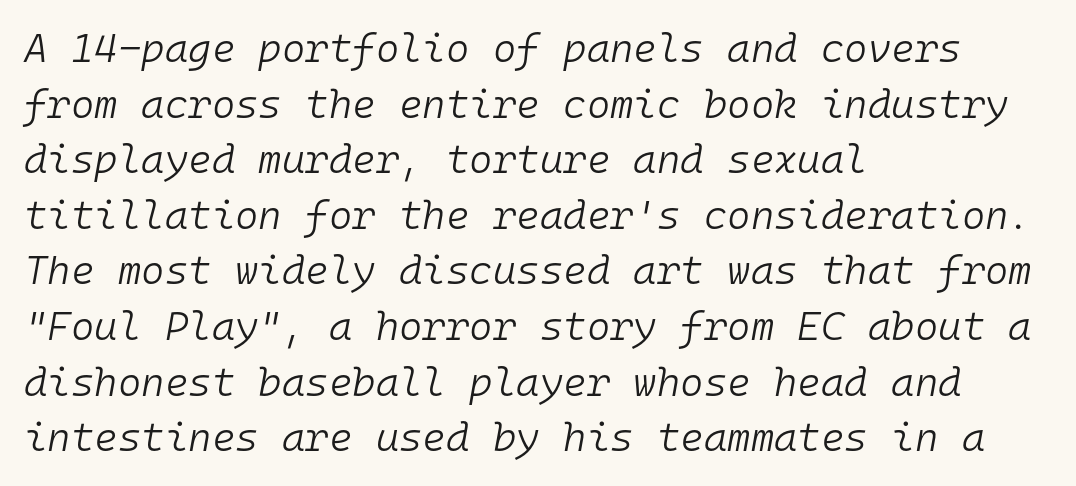
Q: Is the text bold? A: No.
Q: Is the text italic (slanted)? A: Yes, it leans right by about 10 degrees.
Q: Is the text underlined? A: No.
Q: How is the paragraph aligned? A: Left-aligned.
Q: Is the spacing between letters normal or unusually wide? A: Normal.
Q: Is the spacing between lines tight, normal or loose? A: Normal.
Q: Width (condensed, normal, or wide)? A: Normal.
Q: Stroke contrast? A: Low.
Q: x-height? A: Medium.
Q: Monospaced? A: Yes.
